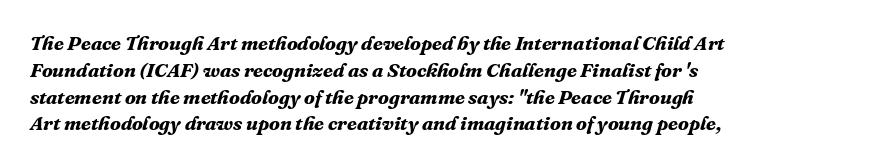
Q: Is the text bold? A: Yes.
Q: Is the text italic (slanted)? A: Yes, it leans right by about 16 degrees.
Q: Is the text underlined? A: No.
Q: How is the paragraph aligned? A: Left-aligned.
Q: Is the spacing between letters normal or unusually wide? A: Normal.
Q: Is the spacing between lines tight, normal or loose? A: Normal.
